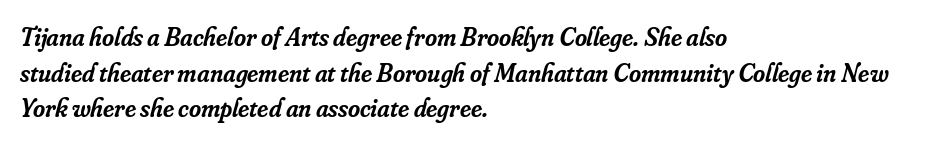
The image shows 26 px text type, italic (leaning right); set left-aligned, normal line spacing (1.37x), normal letter spacing, not underlined.
